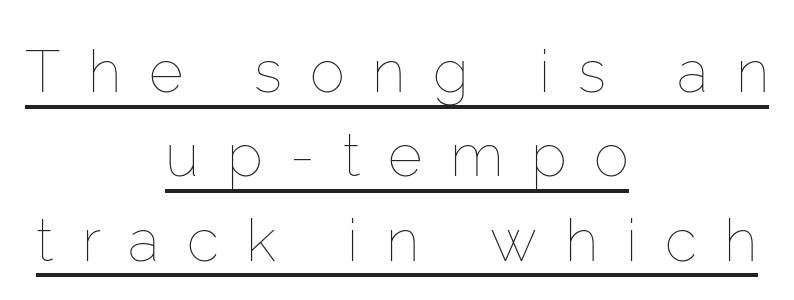
{"italic": "no", "bold": "no", "weight": "thin", "width": "normal", "stroke_contrast": "low", "x_height": "medium", "monospaced": "no", "underline": "yes", "align": "center", "line_spacing": "normal", "line_spacing_ratio": 1.43, "letter_spacing": "wide", "letter_spacing_em": 0.47, "glyph_px": 59}
